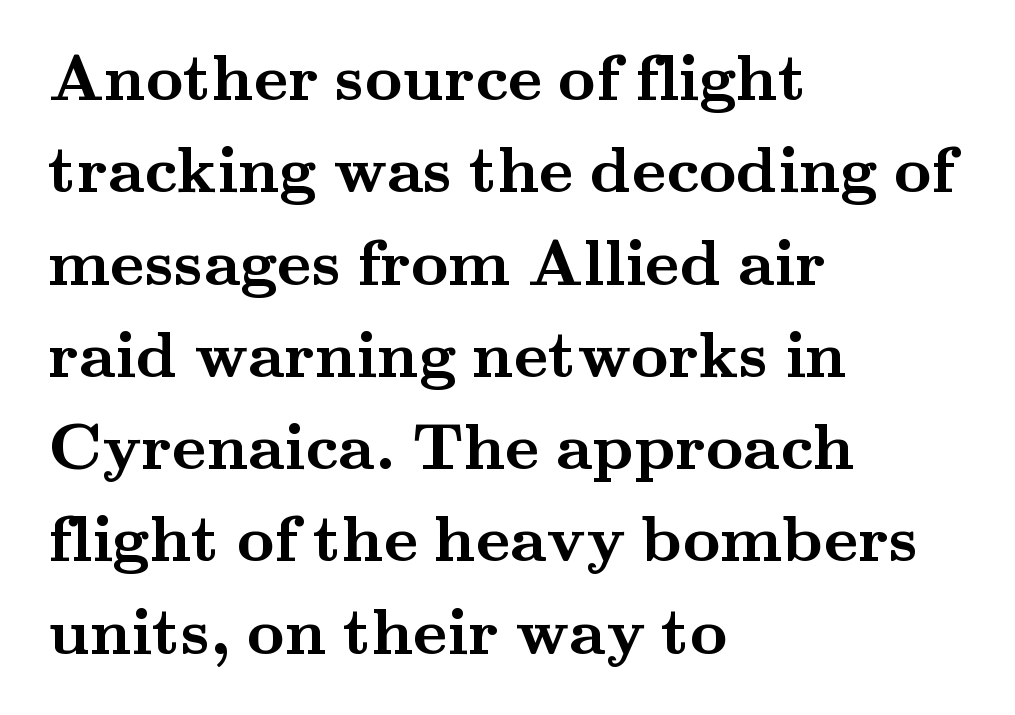
{"serif": "yes", "italic": "no", "bold": "yes", "weight": "semibold", "width": "wide", "stroke_contrast": "medium", "x_height": "small", "monospaced": "no", "underline": "no", "align": "left", "line_spacing": "normal", "line_spacing_ratio": 1.42, "letter_spacing": "normal", "letter_spacing_em": 0.0, "glyph_px": 65}
